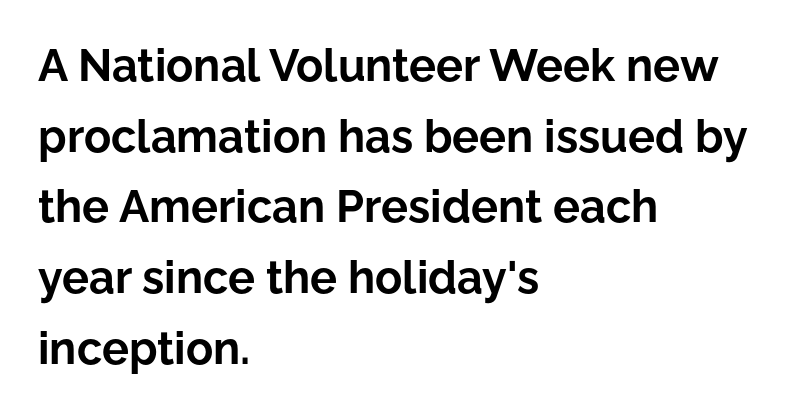
The image shows 45 px bold sans-serif type, upright; set left-aligned, normal line spacing (1.57x), normal letter spacing, not underlined; low stroke contrast and a medium x-height.
